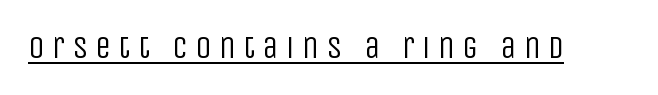
The image shows 32 px regular-weight, condensed sans-serif type, upright; set unusually wide letter spacing (+0.23 em), underlined; low stroke contrast and a large x-height.
